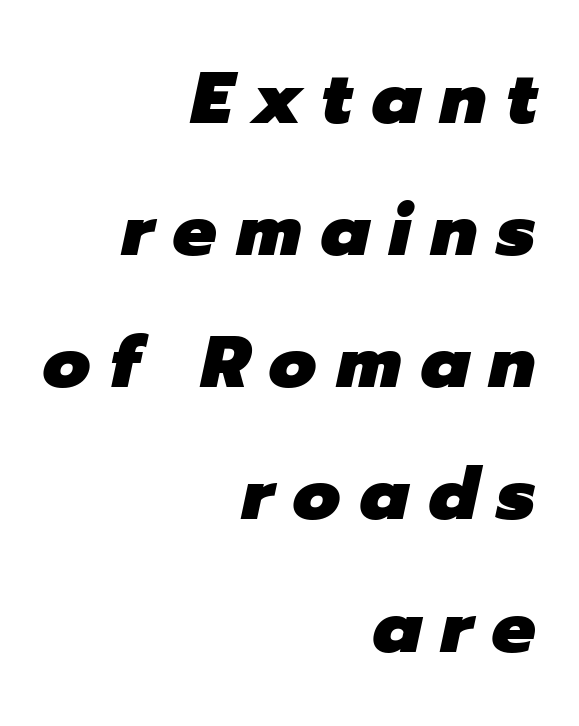
Q: Is the text bold? A: Yes.
Q: Is the text italic (slanted)? A: Yes, it leans right by about 12 degrees.
Q: Is the text underlined? A: No.
Q: How is the paragraph aligned? A: Right-aligned.
Q: Is the spacing between letters normal or unusually wide? A: Unusually wide.
Q: Width (condensed, normal, or wide)? A: Normal.
Q: Stroke contrast? A: Low.
Q: x-height? A: Medium.
Q: Monospaced? A: No.
